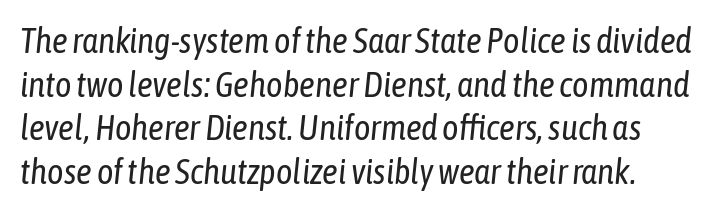
The image shows 35 px regular-weight, condensed type, italic (leaning right); set normal line spacing (1.25x), normal letter spacing, not underlined; low stroke contrast and a medium x-height.
